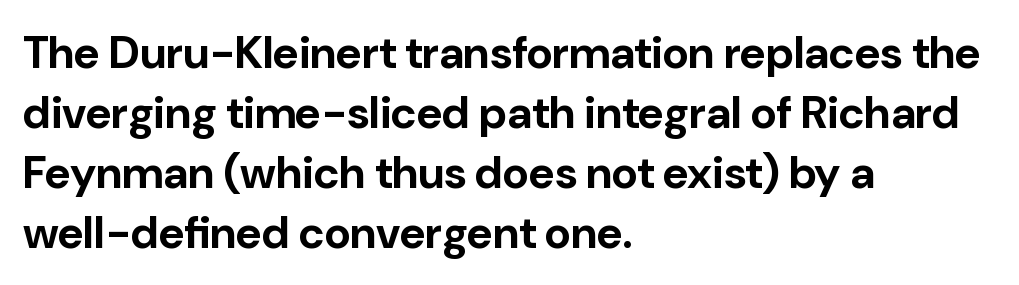
Q: Is the text bold? A: Yes.
Q: Is the text italic (slanted)? A: No, it is upright.
Q: Is the typeface a serif or a sans-serif typeface? A: Sans-serif.
Q: Is the text underlined? A: No.
Q: How is the paragraph aligned? A: Left-aligned.
Q: Is the spacing between letters normal or unusually wide? A: Normal.
Q: Is the spacing between lines tight, normal or loose? A: Normal.
Q: Width (condensed, normal, or wide)? A: Normal.
Q: Stroke contrast? A: Low.
Q: x-height? A: Medium.
Q: Monospaced? A: No.
